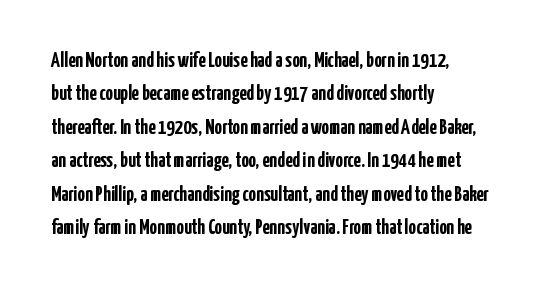
The lines sit at an ordinary, default distance from one another. Bare-footed words on every line. The rendering uses a bold face; every stroke is thick and dark. Posture: upright roman.
